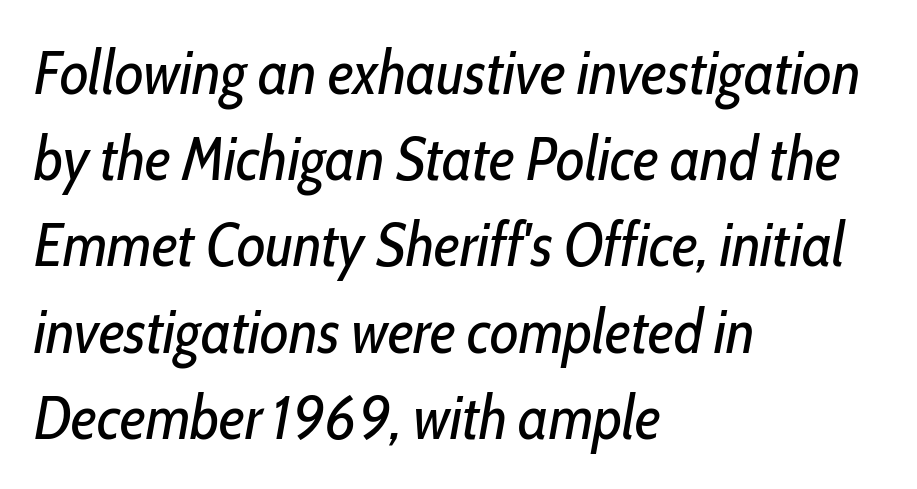
The image shows 62 px regular-weight, condensed type, italic (leaning right); set left-aligned, normal line spacing (1.39x), normal letter spacing, not underlined; low stroke contrast and a medium x-height.
